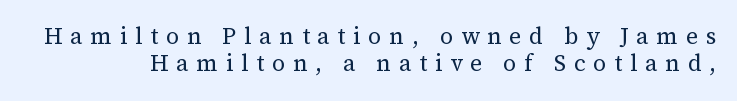
The image shows 23 px text type, upright; set line spacing 1.19x, unusually wide letter spacing (+0.34 em), not underlined.
